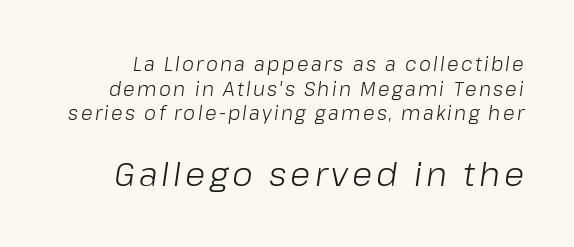
{"italic": "yes", "lean": "right", "slant_degrees": 8, "bold": "no", "weight": "light", "width": "normal", "stroke_contrast": "low", "x_height": "medium", "monospaced": "no", "underline": "no", "line_spacing": "normal", "line_spacing_ratio": 1.3, "larger_block": "second", "size_ratio": 1.74, "glyph_px": 33}
